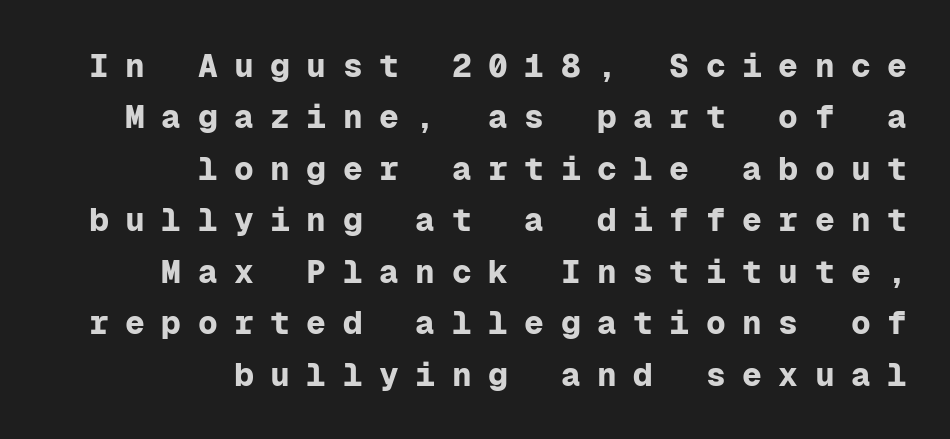
The image shows 33 px bold sans-serif type, upright, monospaced; set right-aligned, normal line spacing (1.56x), unusually wide letter spacing (+0.5 em), not underlined; low stroke contrast and a medium x-height.
